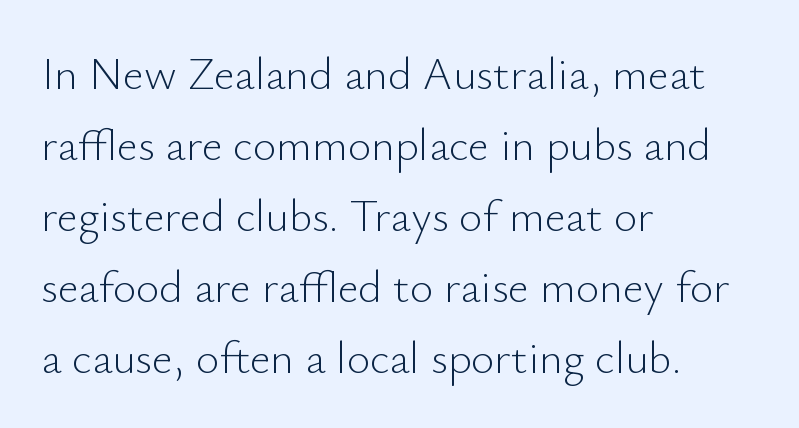
Classification — sans serif. Quick note: interline space is typical. This sample uses plain, unmodified letter spacing. The lines are quadded left.
